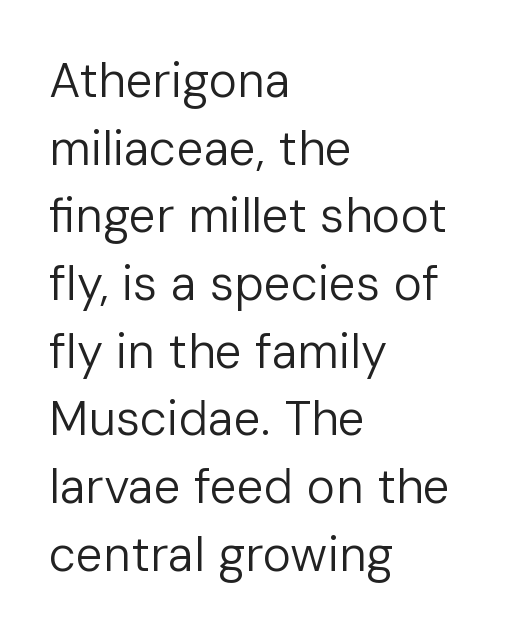
Q: Is the text bold? A: No.
Q: Is the text italic (slanted)? A: No, it is upright.
Q: Is the typeface a serif or a sans-serif typeface? A: Sans-serif.
Q: Is the text underlined? A: No.
Q: How is the paragraph aligned? A: Left-aligned.
Q: Is the spacing between letters normal or unusually wide? A: Normal.
Q: Is the spacing between lines tight, normal or loose? A: Normal.
Q: Width (condensed, normal, or wide)? A: Normal.
Q: Stroke contrast? A: Low.
Q: x-height? A: Medium.
Q: Monospaced? A: No.
